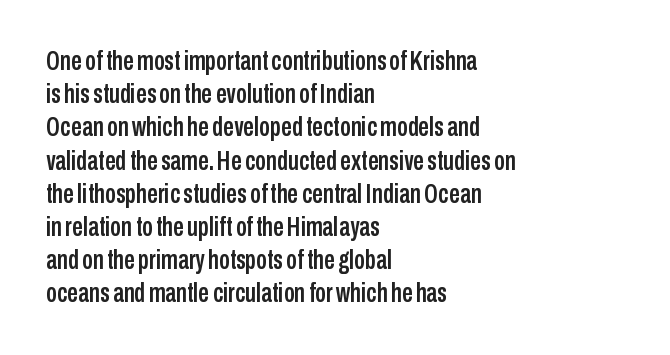
Q: Is the text italic (slanted)? A: No, it is upright.
Q: Is the text underlined? A: No.
Q: How is the paragraph aligned? A: Left-aligned.
Q: Is the spacing between letters normal or unusually wide? A: Normal.
